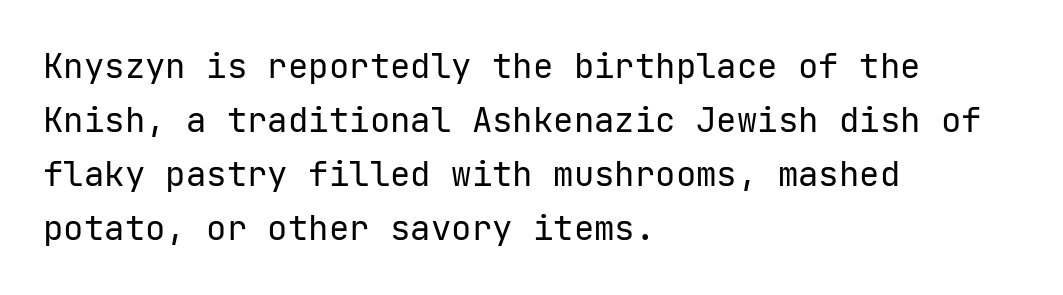
This rendering leaves character spacing at its baseline value. Stems here are at most as thick as an everyday book face. Only glyphs here, with clear space below each row. Does the lettering tilt? It doesn't — this is upright.
